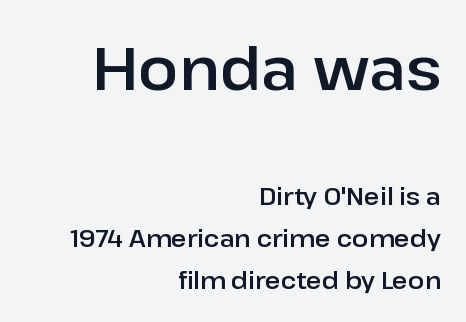
{"serif": "no", "italic": "no", "width": "normal", "stroke_contrast": "low", "x_height": "medium", "monospaced": "no", "underline": "no", "align": "right", "line_spacing_ratio": 1.76, "letter_spacing": "normal", "letter_spacing_em": 0.0, "larger_block": "first", "size_ratio": 2.5, "glyph_px": 60}
